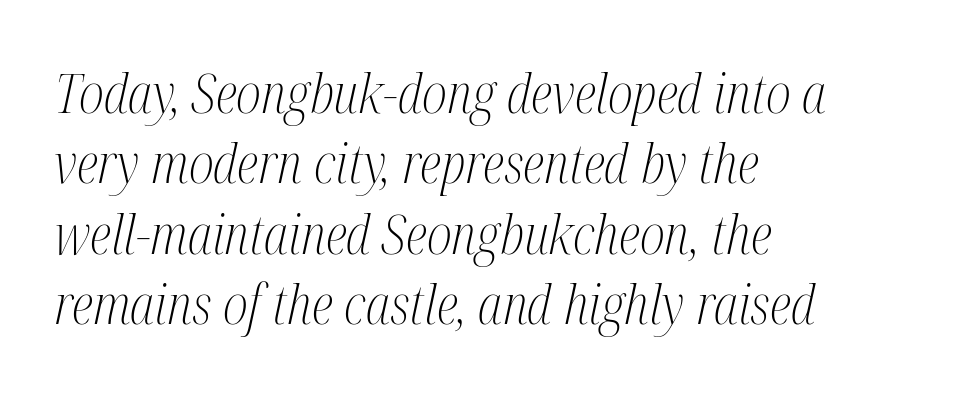
The weight would be labelled regular, book, light, or lighter still. Layout note: lines flush left. The space directly below the letters is spotless. Honestly, the letter spacing is just normal — you wouldn't notice it.
